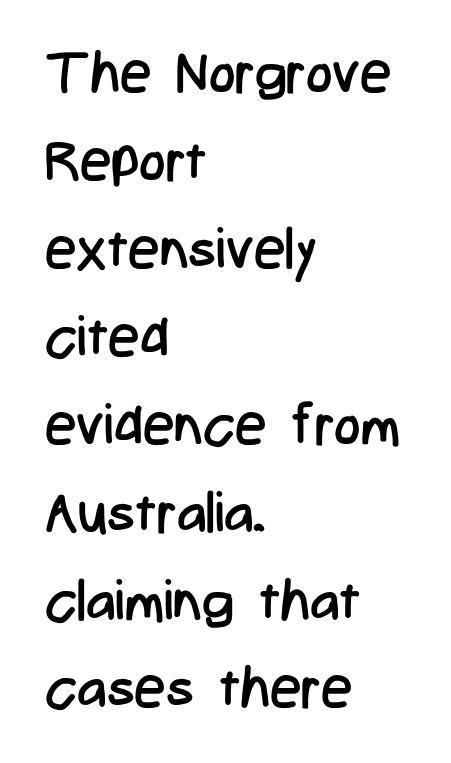
The image shows 56 px regular-weight, condensed sans-serif type, upright; set left-aligned, normal line spacing (1.57x), normal letter spacing, not underlined; low stroke contrast and a medium x-height.
